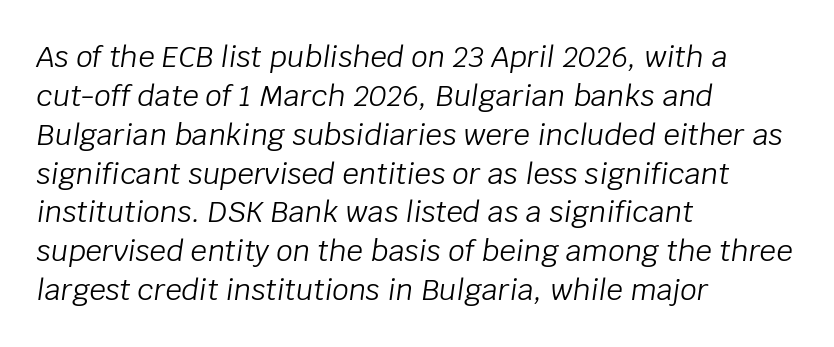
A typesetter would call this zero additional tracking. When letters slant like this, we call the style italic. The lines are quadded left. Looks like regular typesetting: each glyph gets only the width it needs. No word sits above an underline.
